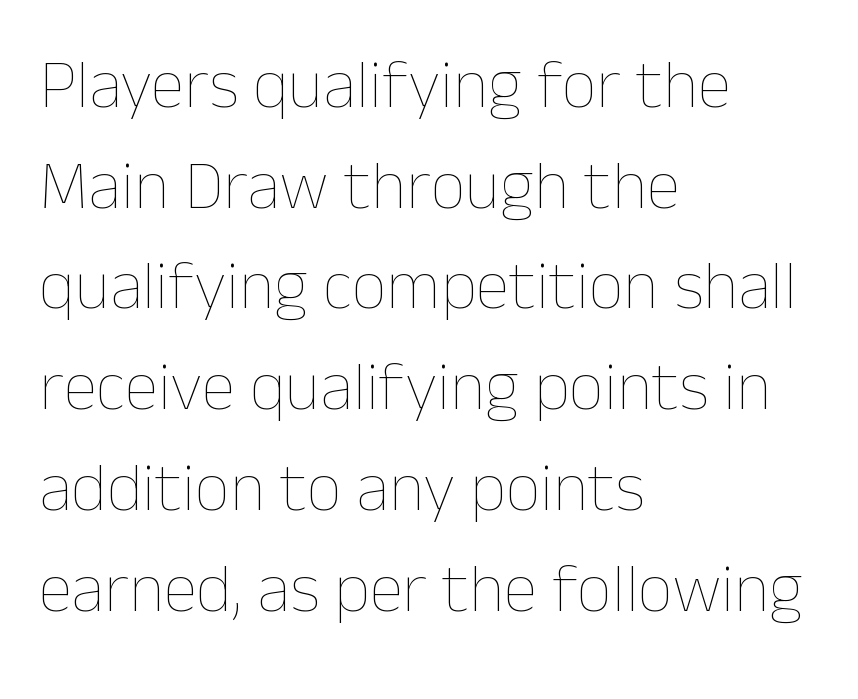
Q: Is the text bold? A: No.
Q: Is the text italic (slanted)? A: No, it is upright.
Q: Is the text underlined? A: No.
Q: How is the paragraph aligned? A: Left-aligned.
Q: Is the spacing between letters normal or unusually wide? A: Normal.
Q: Is the spacing between lines tight, normal or loose? A: Normal.
Q: Width (condensed, normal, or wide)? A: Normal.
Q: Stroke contrast? A: Low.
Q: x-height? A: Medium.
Q: Monospaced? A: No.
